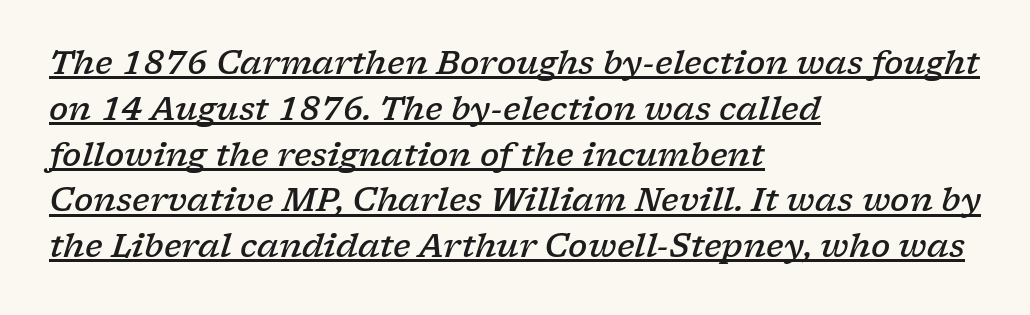
{"serif": "yes", "italic": "yes", "lean": "right", "slant_degrees": 17, "bold": "semi", "weight": "semibold", "width": "wide", "stroke_contrast": "low", "x_height": "medium", "monospaced": "no", "underline": "yes", "align": "left", "line_spacing": "normal", "line_spacing_ratio": 1.43, "letter_spacing": "normal", "letter_spacing_em": 0.0, "glyph_px": 32}
